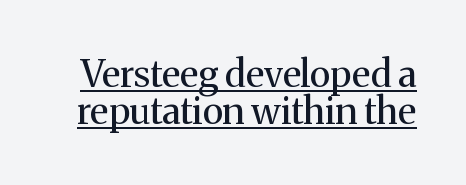
The image shows 37 px regular-weight serif type, upright; set tight line spacing (0.99x), normal letter spacing, underlined; medium stroke contrast and a medium x-height.
